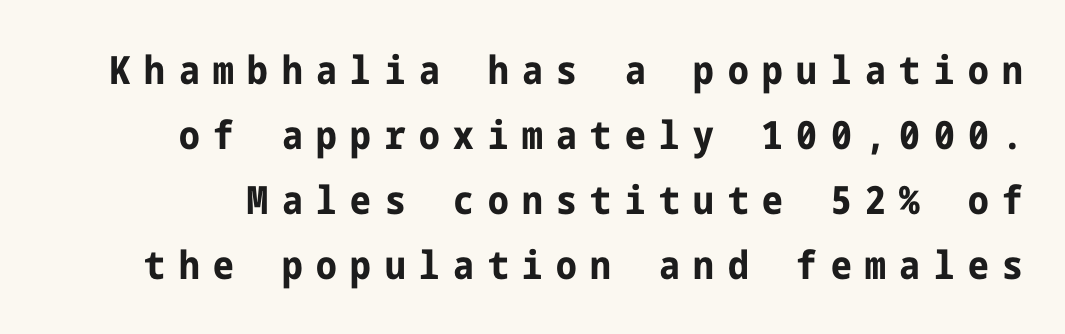
{"serif": "no", "italic": "no", "bold": "yes", "weight": "bold", "width": "condensed", "stroke_contrast": "low", "x_height": "medium", "underline": "no", "line_spacing": "normal", "line_spacing_ratio": 1.67, "letter_spacing": "wide", "letter_spacing_em": 0.35, "glyph_px": 39}
